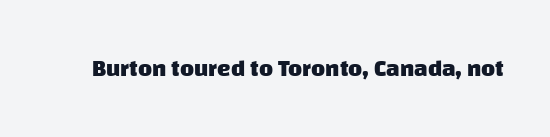
Q: Is the text bold? A: Yes.
Q: Is the text underlined? A: No.
Q: Is the spacing between letters normal or unusually wide? A: Normal.
